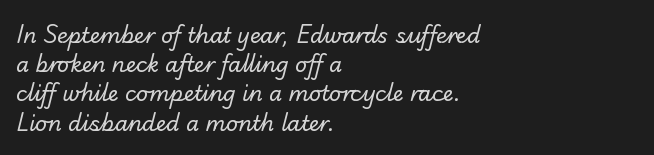
Q: Is the text bold? A: No.
Q: Is the text underlined? A: No.
Q: How is the paragraph aligned? A: Left-aligned.
Q: Is the spacing between letters normal or unusually wide? A: Normal.
Q: Is the spacing between lines tight, normal or loose? A: Normal.
